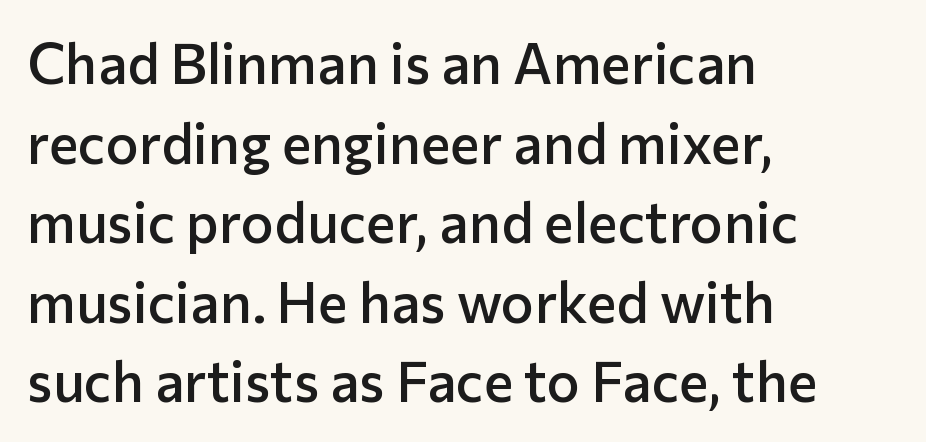
Does the type have serifs? No, each stem ends abruptly. Vertical spacing — default. In CSS terms this would be text-align: left. A somewhat darkened texture: the type is semibold rather than bold.
